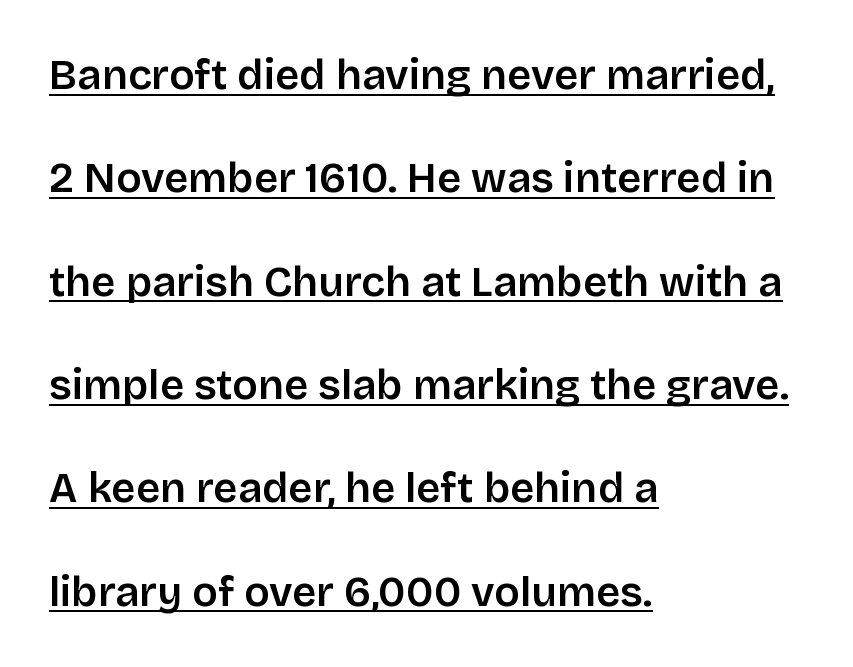
Q: Is the text bold? A: Semi-bold.
Q: Is the text italic (slanted)? A: No, it is upright.
Q: Is the typeface a serif or a sans-serif typeface? A: Sans-serif.
Q: Is the text underlined? A: Yes.
Q: How is the paragraph aligned? A: Left-aligned.
Q: Is the spacing between letters normal or unusually wide? A: Normal.
Q: Is the spacing between lines tight, normal or loose? A: Loose.
Q: Width (condensed, normal, or wide)? A: Normal.
Q: Stroke contrast? A: Low.
Q: x-height? A: Large.
Q: Monospaced? A: No.
